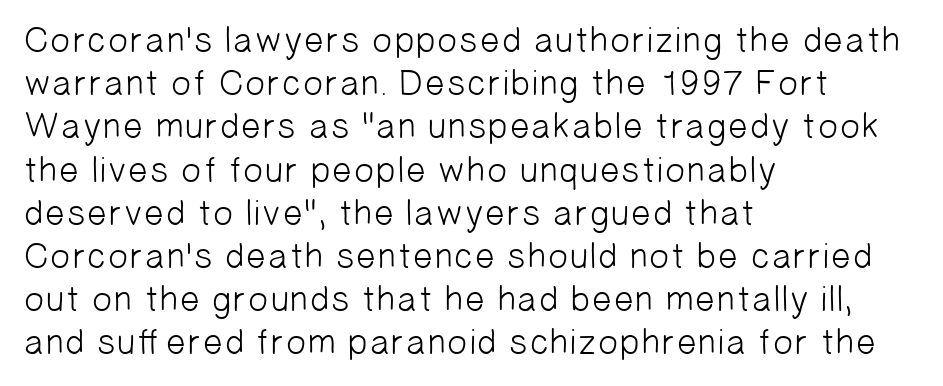
Q: Is the text bold? A: No.
Q: Is the typeface a serif or a sans-serif typeface? A: Sans-serif.
Q: Is the text underlined? A: No.
Q: How is the paragraph aligned? A: Left-aligned.
Q: Is the spacing between letters normal or unusually wide? A: Normal.
Q: Width (condensed, normal, or wide)? A: Normal.
Q: Stroke contrast? A: Low.
Q: x-height? A: Medium.
Q: Monospaced? A: No.
